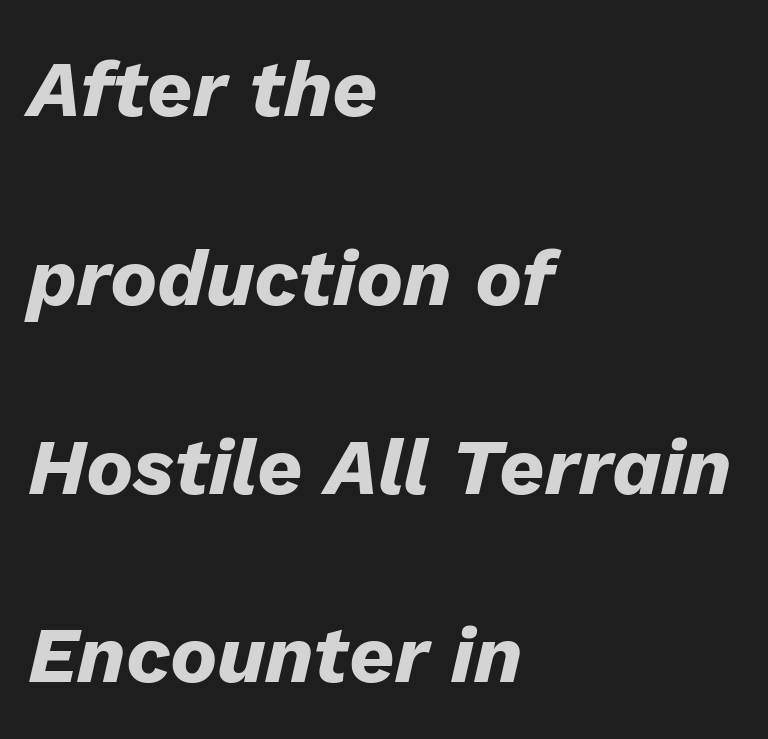
Q: Is the text bold? A: Yes.
Q: Is the text italic (slanted)? A: Yes, it leans right by about 13 degrees.
Q: Is the text underlined? A: No.
Q: How is the paragraph aligned? A: Left-aligned.
Q: Is the spacing between letters normal or unusually wide? A: Normal.
Q: Is the spacing between lines tight, normal or loose? A: Loose.
Q: Width (condensed, normal, or wide)? A: Normal.
Q: Stroke contrast? A: Low.
Q: x-height? A: Medium.
Q: Monospaced? A: No.
